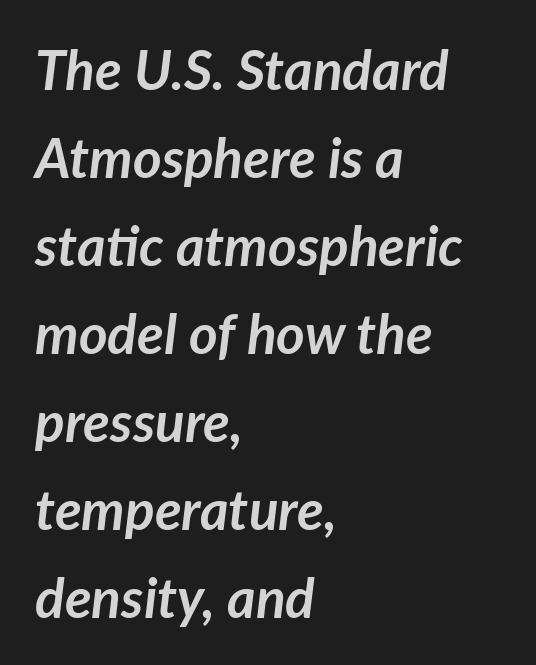
{"italic": "yes", "lean": "right", "slant_degrees": 7, "bold": "yes", "weight": "semibold", "width": "normal", "stroke_contrast": "low", "x_height": "medium", "monospaced": "no", "underline": "no", "align": "left", "line_spacing": "normal", "line_spacing_ratio": 1.6, "letter_spacing": "normal", "letter_spacing_em": 0.0, "glyph_px": 55}
